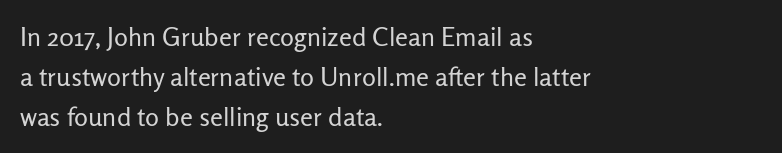
{"italic": "no", "bold": "no", "underline": "no", "align": "left", "line_spacing": "normal", "line_spacing_ratio": 1.53, "letter_spacing": "normal", "letter_spacing_em": 0.0, "glyph_px": 26}
